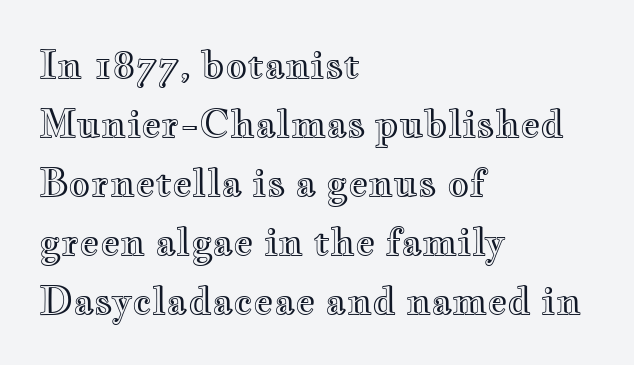
Students, observe: this is what conventionally led text looks like. The passage shown is typed in a proportional face where columns would drift. Ascenders rise straight up at ninety degrees. The line texture is even and compact thanks to regular tracking. The typesetter chose a ragged-right arrangement here.
